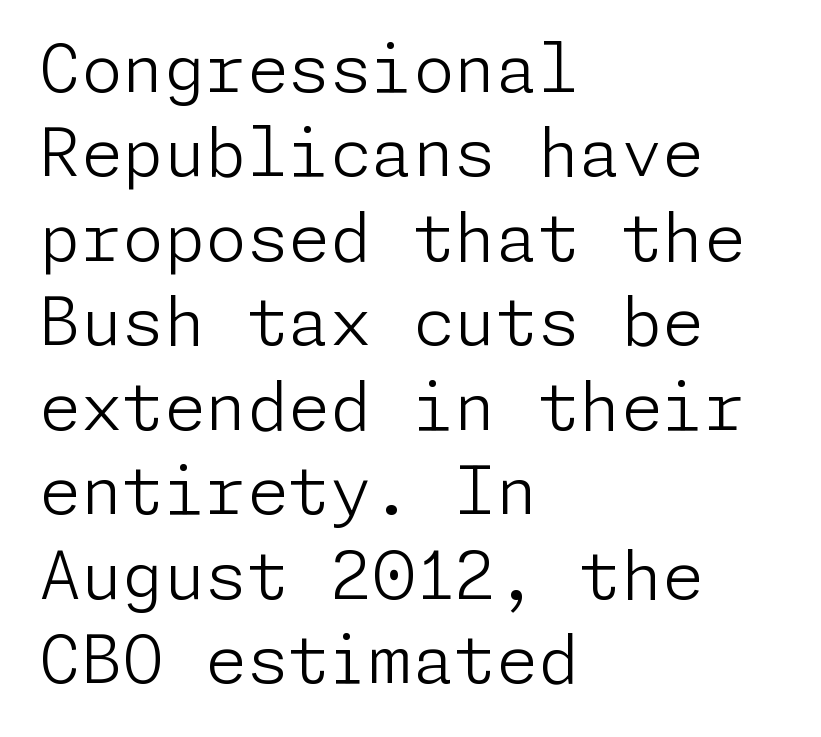
{"serif": "no", "italic": "no", "bold": "no", "weight": "light", "width": "normal", "stroke_contrast": "low", "x_height": "medium", "underline": "no", "align": "left", "line_spacing": "normal", "line_spacing_ratio": 1.26, "letter_spacing": "normal", "letter_spacing_em": 0.0, "glyph_px": 67}
